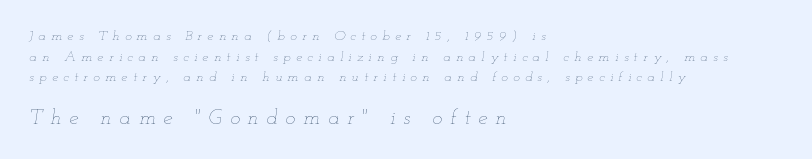
{"italic": "yes", "lean": "right", "slant_degrees": 12, "bold": "no", "underline": "no", "align": "left", "line_spacing": "normal", "line_spacing_ratio": 1.47, "letter_spacing": "wide", "letter_spacing_em": 0.38, "larger_block": "second", "size_ratio": 1.5, "glyph_px": 21}
